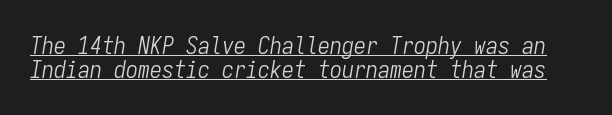
Q: Is the text bold? A: No.
Q: Is the text italic (slanted)? A: Yes, it leans right by about 9 degrees.
Q: Is the text underlined? A: Yes.
Q: Is the spacing between letters normal or unusually wide? A: Normal.
Q: Is the spacing between lines tight, normal or loose? A: Tight.
